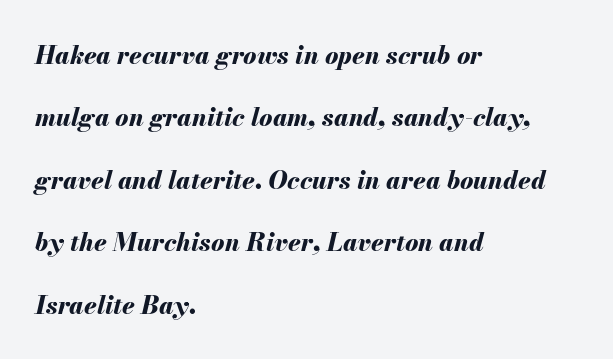
The image shows 25 px bold type, italic (leaning right); set left-aligned, loose line spacing (2.5x), normal letter spacing, not underlined.
